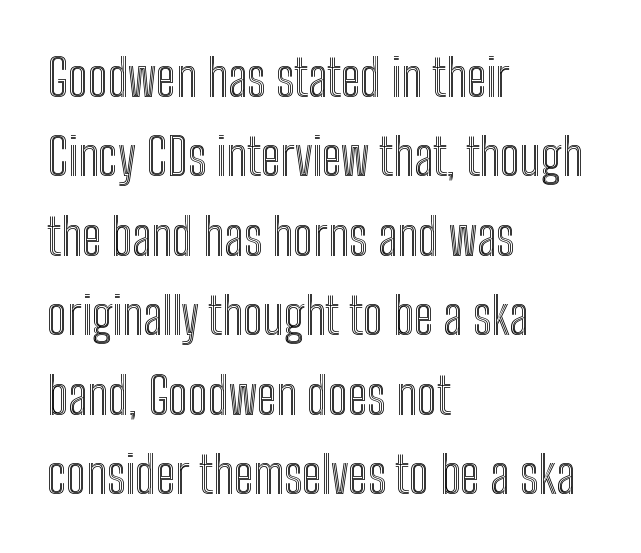
The image shows 50 px condensed type, upright; set left-aligned, normal line spacing (1.59x), normal letter spacing, not underlined; a medium x-height.
